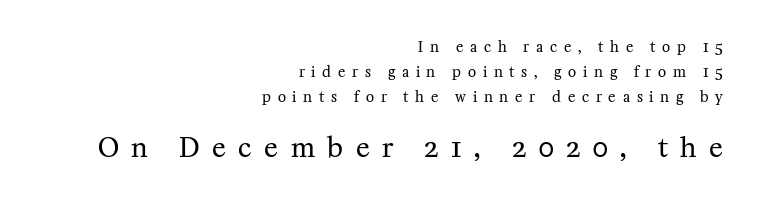
Q: Is the text bold? A: No.
Q: Is the text italic (slanted)? A: No, it is upright.
Q: Is the text underlined? A: No.
Q: How is the paragraph aligned? A: Right-aligned.
Q: Is the spacing between letters normal or unusually wide? A: Unusually wide.
Q: Which block of text is set in a larger size, the first (top) or the second (bottom)? A: The second (bottom) one.
